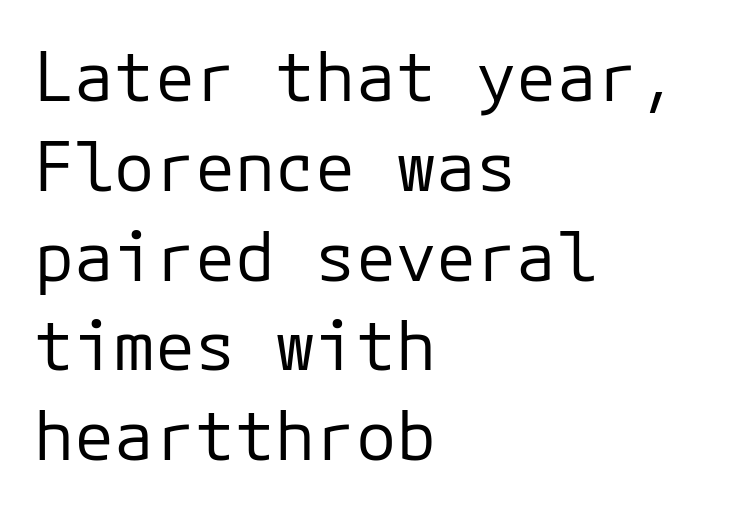
{"serif": "no", "italic": "no", "bold": "no", "weight": "regular", "width": "normal", "stroke_contrast": "low", "x_height": "medium", "underline": "no", "align": "left", "line_spacing": "normal", "line_spacing_ratio": 1.34, "letter_spacing": "normal", "letter_spacing_em": 0.0, "glyph_px": 67}
